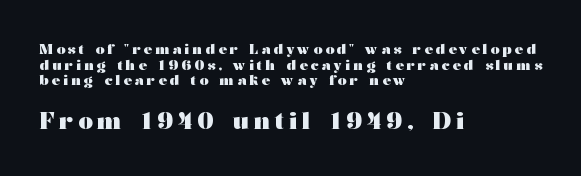
The image shows 23 px bold type, upright; set left-aligned, tight line spacing (1.11x), unusually wide letter spacing (+0.21 em), not underlined; the second (bottom) block is 1.64x larger.
